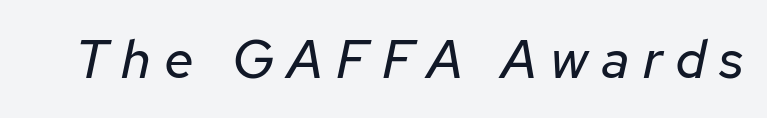
The image shows 54 px regular-weight type, italic (leaning right); set unusually wide letter spacing (+0.24 em), not underlined; low stroke contrast and a medium x-height.
